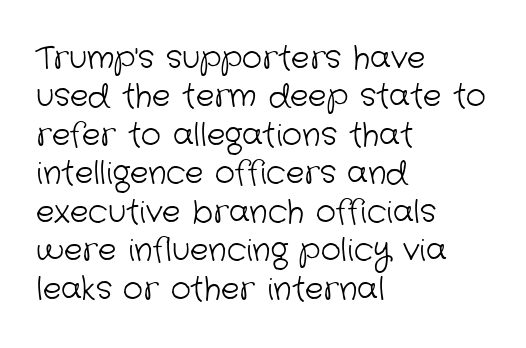
The image shows 31 px light sans-serif type; set left-aligned, line spacing 1.24x, normal letter spacing, not underlined; low stroke contrast and a medium x-height.
